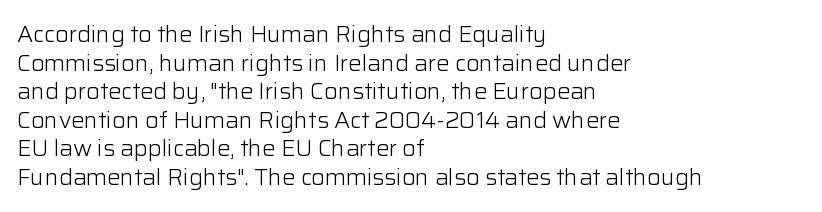
The image shows 22 px text type, upright; set left-aligned, normal line spacing (1.3x), normal letter spacing, not underlined.
